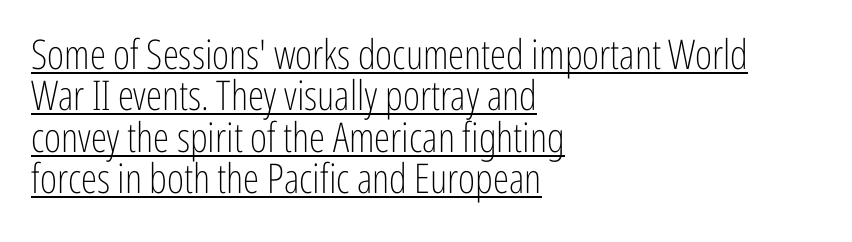
The specimen reads as upright at a glance. Decoration check: the copy is underlined. The face used here is a sans, in the tradition of grotesques and geometrics. Each new line begins almost immediately beneath the previous one.
